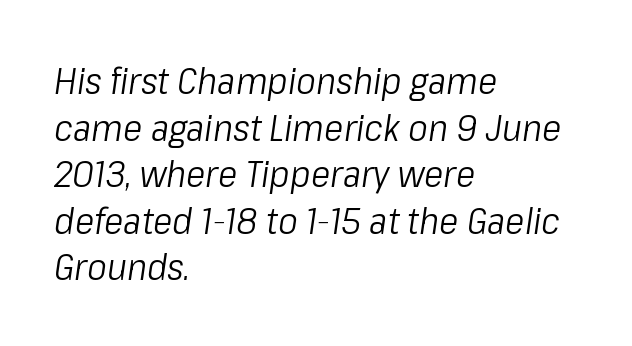
Q: Is the text bold? A: No.
Q: Is the text italic (slanted)? A: Yes, it leans right by about 8 degrees.
Q: Is the text underlined? A: No.
Q: How is the paragraph aligned? A: Left-aligned.
Q: Is the spacing between letters normal or unusually wide? A: Normal.
Q: Is the spacing between lines tight, normal or loose? A: Normal.
Q: Width (condensed, normal, or wide)? A: Condensed.
Q: Stroke contrast? A: Low.
Q: x-height? A: Medium.
Q: Monospaced? A: No.
